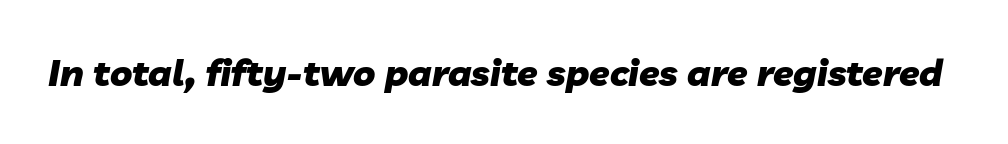
Q: Is the text bold? A: Yes.
Q: Is the text italic (slanted)? A: Yes, it leans right by about 10 degrees.
Q: Is the text underlined? A: No.
Q: Is the spacing between letters normal or unusually wide? A: Normal.
Q: Width (condensed, normal, or wide)? A: Normal.
Q: Stroke contrast? A: Low.
Q: x-height? A: Medium.
Q: Monospaced? A: No.
